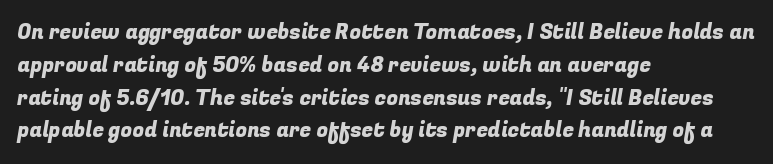
Q: Is the text underlined? A: No.
Q: How is the paragraph aligned? A: Left-aligned.
Q: Is the spacing between letters normal or unusually wide? A: Normal.
Q: Is the spacing between lines tight, normal or loose? A: Normal.
